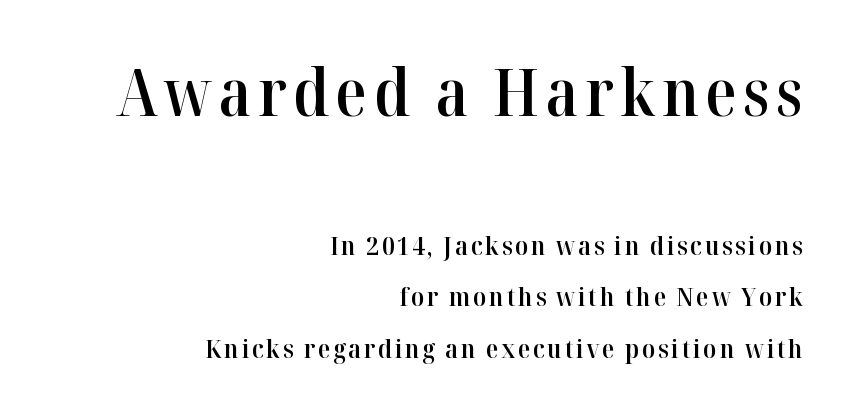
The passage shown begins with its larger block and ends with its smaller one. These lines are composed in type with serifs. Does the weight exceed regular? Yes, but only to semibold. Each row of text sits above clean, open space.
